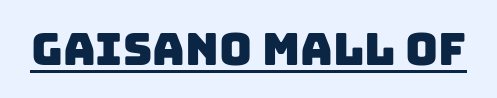
Q: Is the typeface a serif or a sans-serif typeface? A: Sans-serif.
Q: Is the text underlined? A: Yes.
Q: Is the spacing between letters normal or unusually wide? A: Normal.
Q: Width (condensed, normal, or wide)? A: Normal.
Q: Stroke contrast? A: Low.
Q: x-height? A: Large.
Q: Monospaced? A: No.
